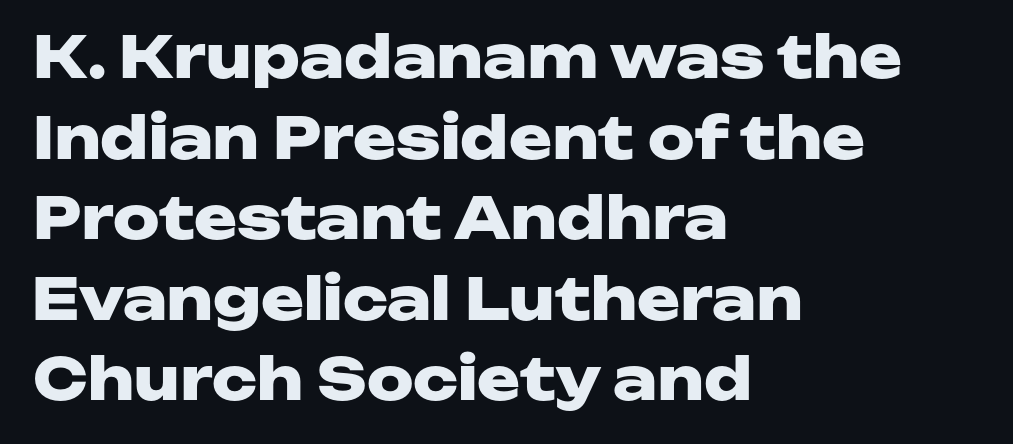
The image shows 58 px heavy, wide sans-serif type, upright; set left-aligned, normal line spacing (1.39x), normal letter spacing, not underlined; low stroke contrast and a medium x-height.
